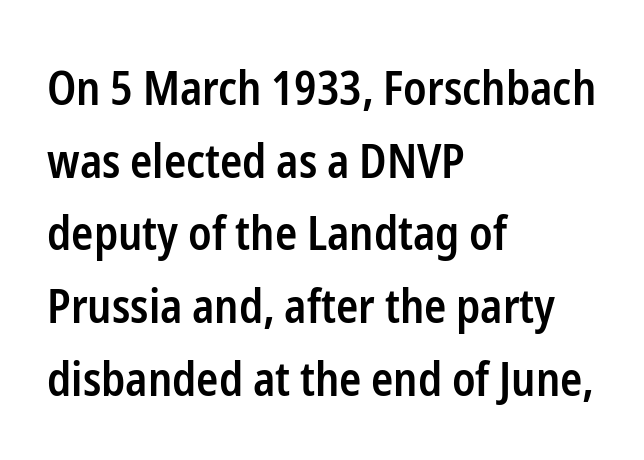
Q: Is the text bold? A: Semi-bold.
Q: Is the text italic (slanted)? A: No, it is upright.
Q: Is the typeface a serif or a sans-serif typeface? A: Sans-serif.
Q: Is the text underlined? A: No.
Q: How is the paragraph aligned? A: Left-aligned.
Q: Is the spacing between letters normal or unusually wide? A: Normal.
Q: Is the spacing between lines tight, normal or loose? A: Normal.
Q: Width (condensed, normal, or wide)? A: Condensed.
Q: Stroke contrast? A: Low.
Q: x-height? A: Medium.
Q: Monospaced? A: No.
